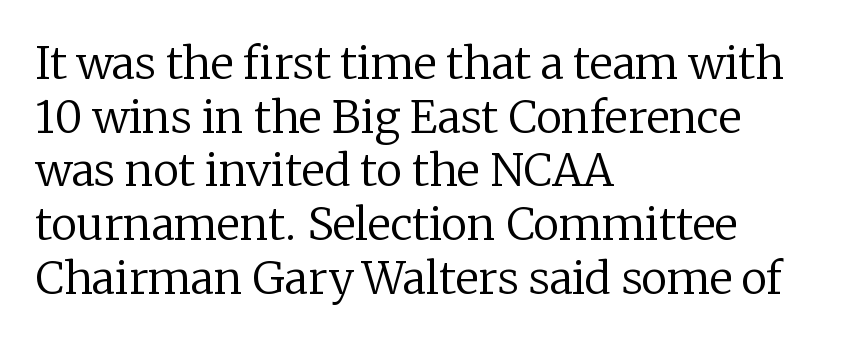
Type without underlining. These lines keep a tight, regular rhythm from letter to letter. Do the characters align in a grid? No, the font is proportional. The face used here is seriffed, in the tradition of book romans. A typesetter would mark this as roman, not italic. Stroke mass is kept to a normal reading level or below.
